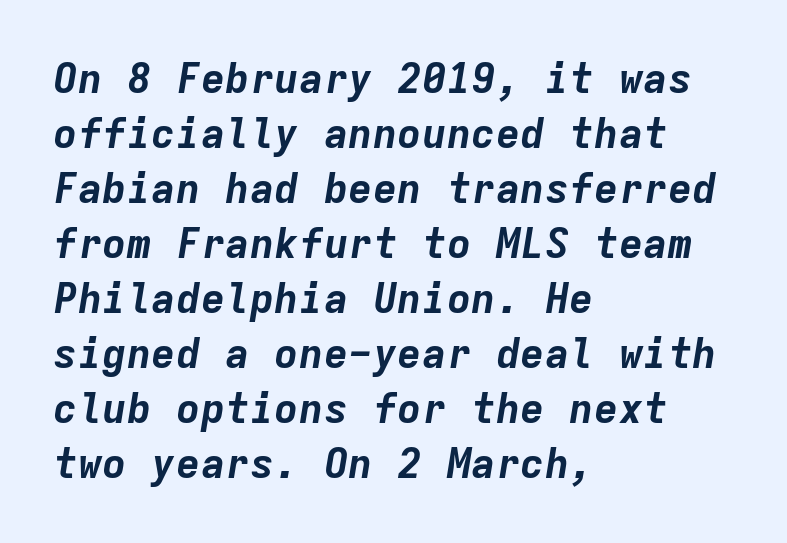
Caption: multi-line text, flush left, ragged right. The glyphs are unaccompanied by any horizontal stroke below them. Is the letter spacing exaggerated? No — it looks like the ordinary default. The face used here has a pronounced slope to its letters. The typesetting leans heavy: a genuine bold.
